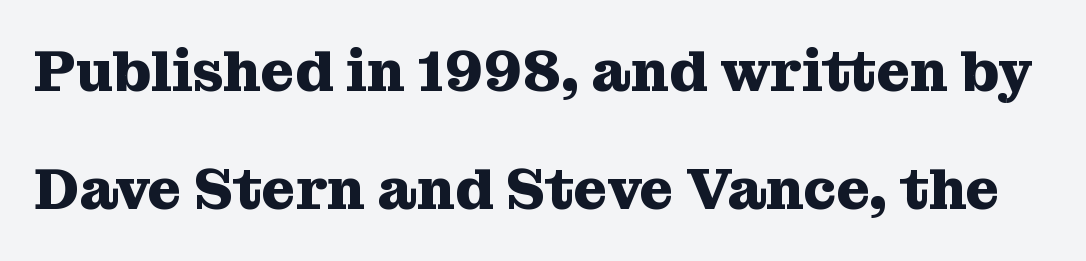
{"serif": "yes", "italic": "no", "bold": "yes", "weight": "heavy", "width": "normal", "stroke_contrast": "medium", "x_height": "medium", "monospaced": "no", "underline": "no", "line_spacing": "loose", "line_spacing_ratio": 2.03, "letter_spacing": "normal", "letter_spacing_em": 0.0, "glyph_px": 58}
